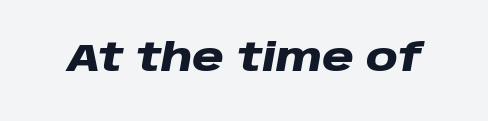
The image shows 39 px heavy, wide type, italic (leaning right); set normal letter spacing, not underlined; low stroke contrast and a large x-height.
